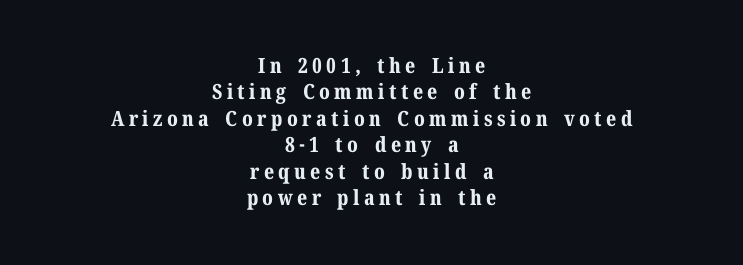
Q: Is the text bold? A: Yes.
Q: Is the text italic (slanted)? A: No, it is upright.
Q: Is the text underlined? A: No.
Q: How is the paragraph aligned? A: Centered.
Q: Is the spacing between letters normal or unusually wide? A: Unusually wide.
Q: Is the spacing between lines tight, normal or loose? A: Normal.
